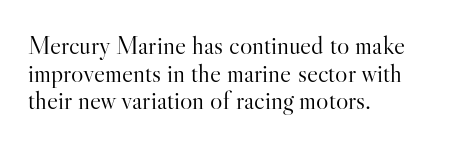
Q: Is the text bold? A: No.
Q: Is the text italic (slanted)? A: No, it is upright.
Q: Is the text underlined? A: No.
Q: How is the paragraph aligned? A: Left-aligned.
Q: Is the spacing between letters normal or unusually wide? A: Normal.
Q: Is the spacing between lines tight, normal or loose? A: Tight.
